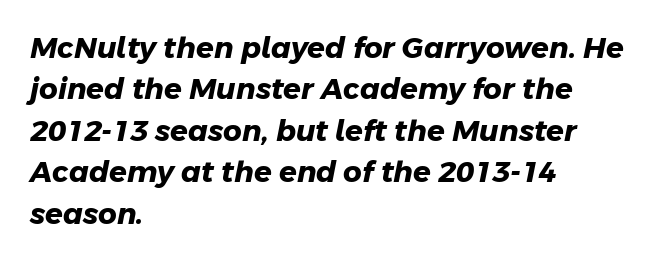
The image shows 29 px heavy sans-serif type; set left-aligned, normal line spacing (1.43x), normal letter spacing, not underlined; low stroke contrast and a medium x-height.
